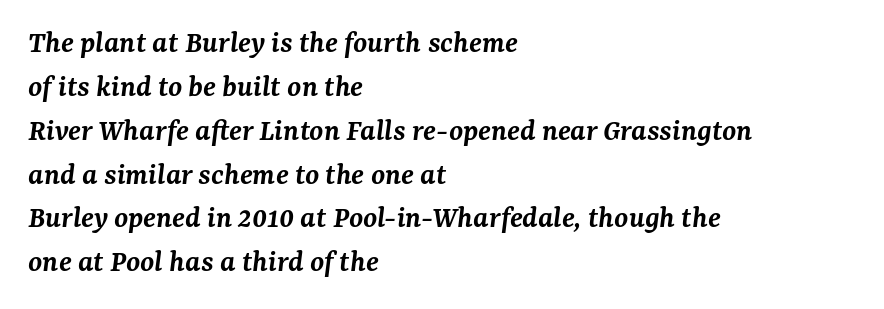
A somewhat darkened texture: the type is semibold rather than bold. The typesetter chose a ragged-right arrangement here. The letterforms sit shoulder to shoulder at normal distance. What kind of face is this? One with serifs. Unmarked baselines from the first word to the last. Note the varied advance widths — an 'i' is clearly narrower than an 'm'.
